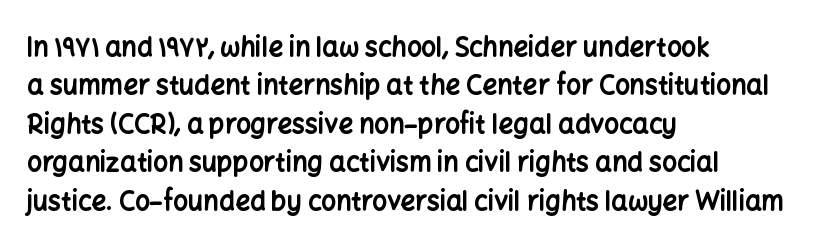
The image shows 26 px bold type, upright; set left-aligned, normal line spacing (1.48x), normal letter spacing, not underlined.
